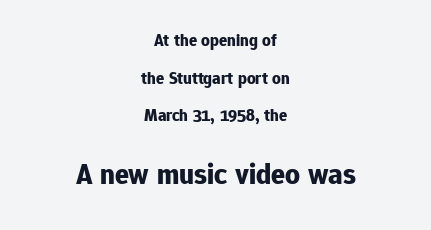
The image shows 29 px bold sans-serif type, upright; set centered, loose line spacing (2.22x), normal letter spacing, not underlined; the second (bottom) block is 1.71x larger; low stroke contrast and a medium x-height.
